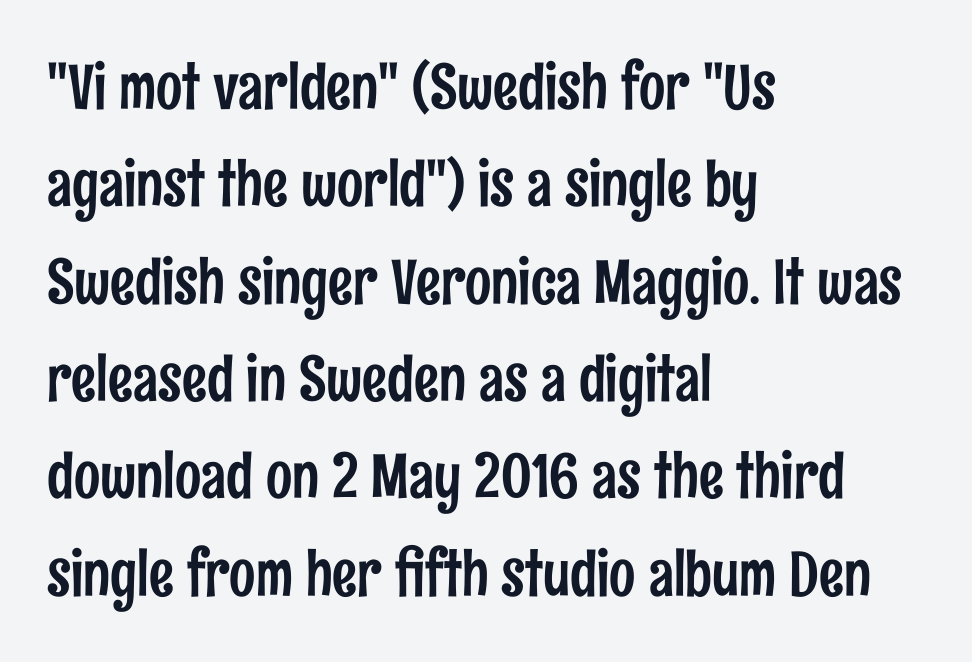
Alignment: flush left. The words here are not underlined. What kind of face is this? One without serifs — a sans. What's the leading like? Ordinary, nothing unusual. Style check: upright. Each word holds together tightly as a unit, with standard inter-letter gaps.
